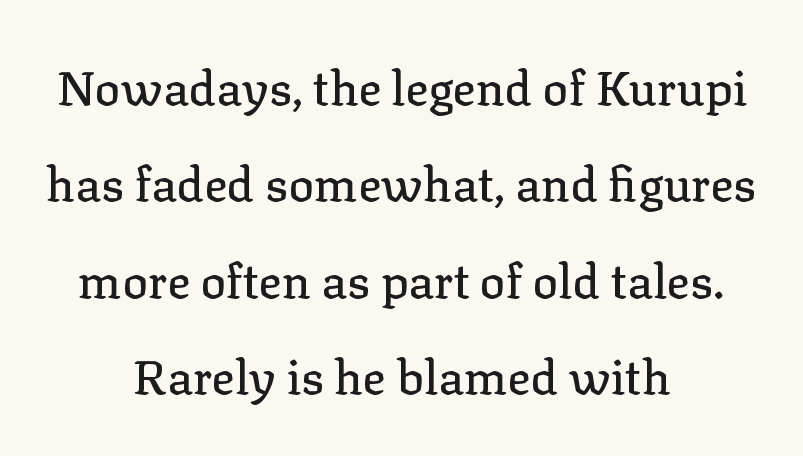
The image shows 48 px serif type, upright; set centered, loose line spacing (2.01x), normal letter spacing, not underlined; low stroke contrast and a medium x-height.
